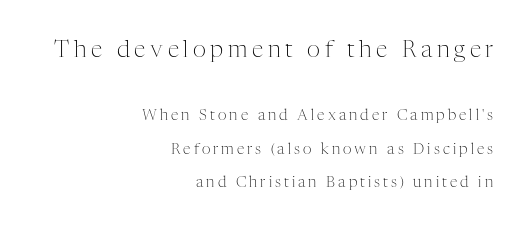
{"italic": "no", "bold": "no", "underline": "no", "align": "right", "line_spacing": "loose", "line_spacing_ratio": 2.22, "letter_spacing": "wide", "letter_spacing_em": 0.2, "larger_block": "first", "size_ratio": 1.53, "glyph_px": 23}
